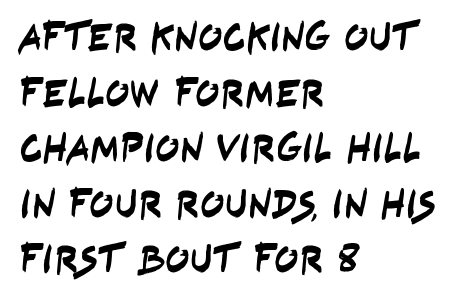
Q: Is the typeface a serif or a sans-serif typeface? A: Sans-serif.
Q: Is the text underlined? A: No.
Q: How is the paragraph aligned? A: Left-aligned.
Q: Is the spacing between letters normal or unusually wide? A: Normal.
Q: Is the spacing between lines tight, normal or loose? A: Normal.
Q: Width (condensed, normal, or wide)? A: Condensed.
Q: Stroke contrast? A: Low.
Q: x-height? A: Large.
Q: Monospaced? A: No.
